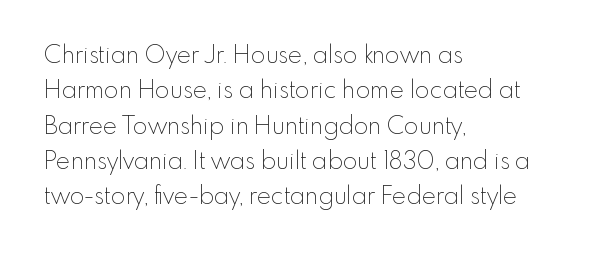
Q: Is the text bold? A: No.
Q: Is the text italic (slanted)? A: No, it is upright.
Q: Is the text underlined? A: No.
Q: How is the paragraph aligned? A: Left-aligned.
Q: Is the spacing between letters normal or unusually wide? A: Normal.
Q: Is the spacing between lines tight, normal or loose? A: Normal.
